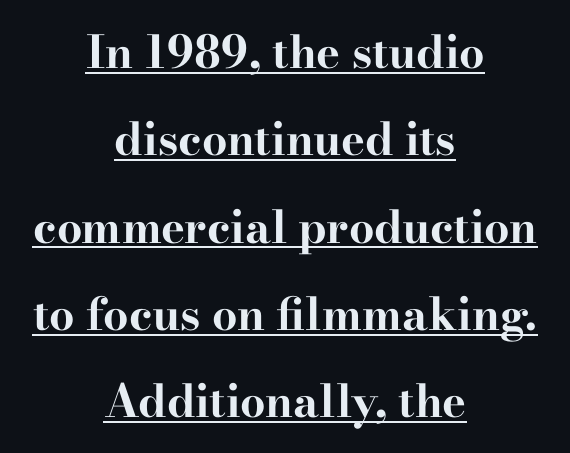
Quick note: not italic, upright. Each letter keeps its own natural width here, so spacing adapts to shape. The setting favours the middle, as headings and verse often do. The sample has been set heavy, in full bold.
